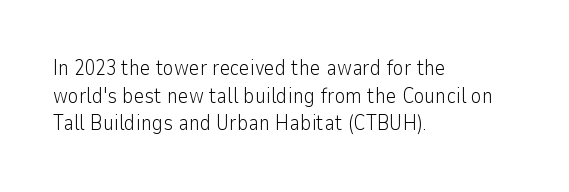
Every stem runs plumb, perpendicular to the baseline. Leftover space on each line is placed entirely after the last word. Check the space under the baseline: it is left empty. This reads as an unemphasized weight, regular at the heaviest. Caption: standard tracking, unaltered.
